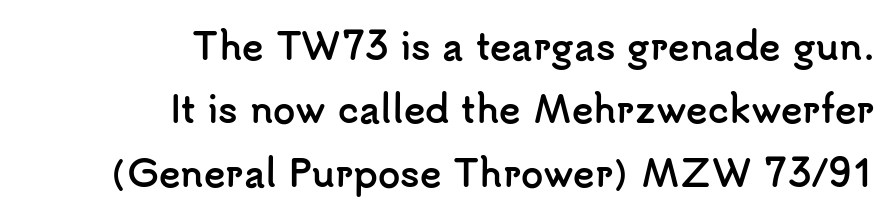
Q: Is the text bold? A: Yes.
Q: Is the text italic (slanted)? A: No, it is upright.
Q: Is the typeface a serif or a sans-serif typeface? A: Sans-serif.
Q: Is the text underlined? A: No.
Q: How is the paragraph aligned? A: Right-aligned.
Q: Is the spacing between letters normal or unusually wide? A: Normal.
Q: Width (condensed, normal, or wide)? A: Normal.
Q: Stroke contrast? A: Low.
Q: x-height? A: Small.
Q: Monospaced? A: No.
